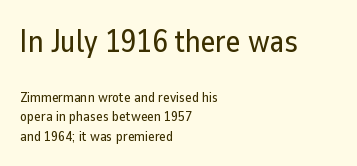
The image shows 31 px sans-serif type, upright; set left-aligned, normal line spacing (1.37x), normal letter spacing, not underlined; the first (top) block is 2.21x larger; low stroke contrast and a medium x-height.
